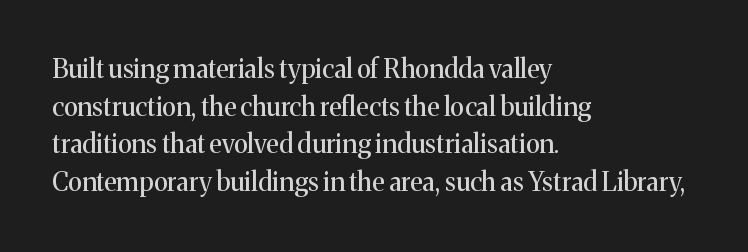
Q: Is the text bold? A: No.
Q: Is the text italic (slanted)? A: No, it is upright.
Q: Is the text underlined? A: No.
Q: How is the paragraph aligned? A: Left-aligned.
Q: Is the spacing between letters normal or unusually wide? A: Normal.
Q: Is the spacing between lines tight, normal or loose? A: Normal.
